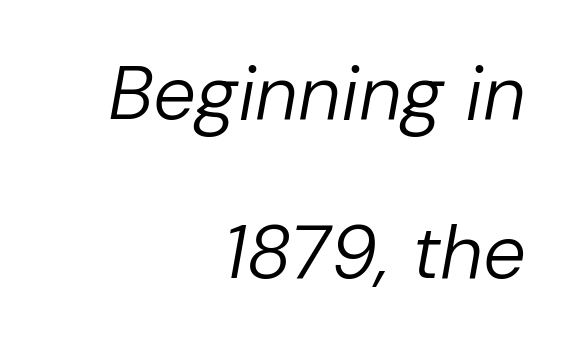
The text carries the slant typical of an italic or oblique font. Is this a heavy cut? Hardly; it is regular or lighter. This sample has the flowing, uneven cadence of proportional lettering. This sample trades compactness for vertical openness between lines.
